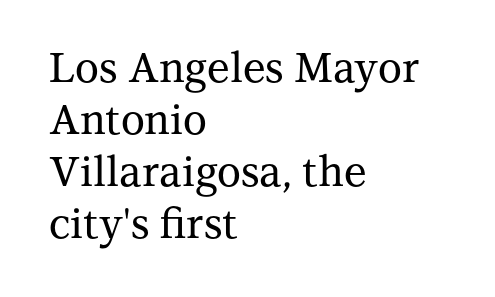
{"serif": "yes", "italic": "no", "width": "normal", "stroke_contrast": "medium", "x_height": "medium", "monospaced": "no", "underline": "no", "align": "left", "line_spacing": "normal", "line_spacing_ratio": 1.27, "letter_spacing": "normal", "letter_spacing_em": 0.0, "glyph_px": 41}
